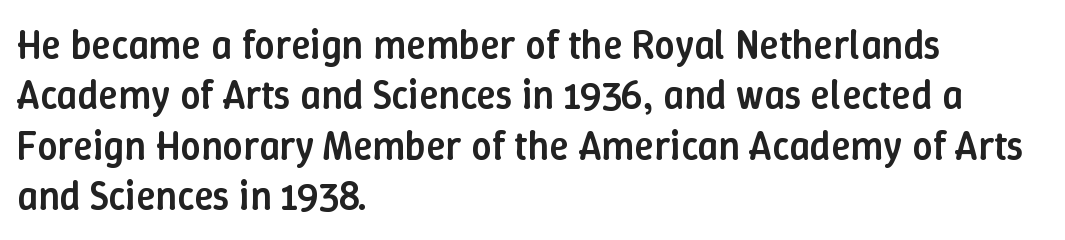
The image shows 40 px semibold type, upright; set left-aligned, normal line spacing (1.26x), normal letter spacing, not underlined; low stroke contrast and a medium x-height.
